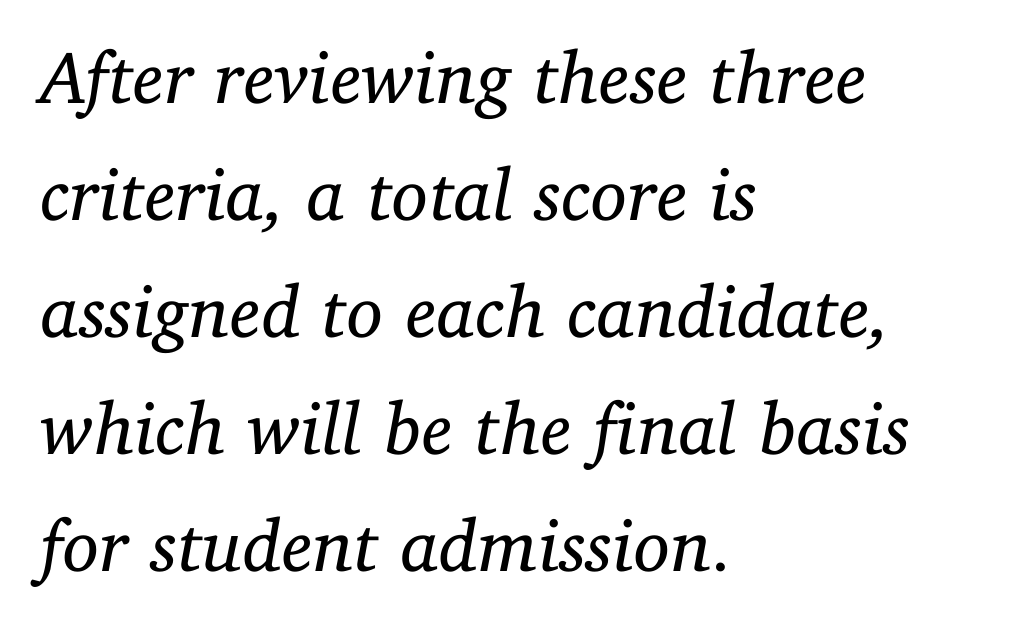
Any mark beneath the type? The region is blank. The face used here is proportionally spaced, like ordinary book or web type. Examine the stroke ends and you'll spot serifs. Normally led — the rows are evenly, conventionally spaced. No chunkiness to these letters — they're not bold.
